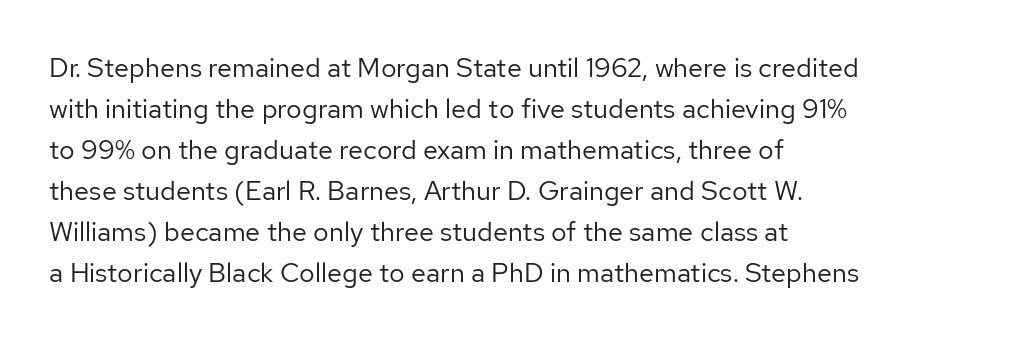
Q: Is the text bold? A: No.
Q: Is the text italic (slanted)? A: No, it is upright.
Q: Is the text underlined? A: No.
Q: How is the paragraph aligned? A: Left-aligned.
Q: Is the spacing between letters normal or unusually wide? A: Normal.
Q: Is the spacing between lines tight, normal or loose? A: Normal.
